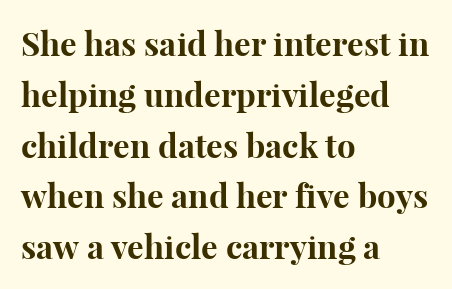
The image shows 33 px bold serif type, upright; set left-aligned, normal line spacing (1.54x), normal letter spacing, not underlined; high stroke contrast and a medium x-height.
